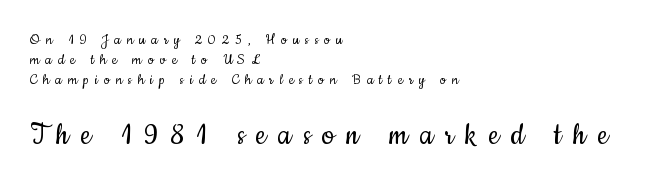
{"serif": "no", "bold": "no", "weight": "regular", "width": "condensed", "stroke_contrast": "low", "x_height": "small", "monospaced": "no", "underline": "no", "align": "left", "line_spacing_ratio": 1.17, "letter_spacing": "wide", "letter_spacing_em": 0.35, "larger_block": "second", "size_ratio": 2.0, "glyph_px": 34}
